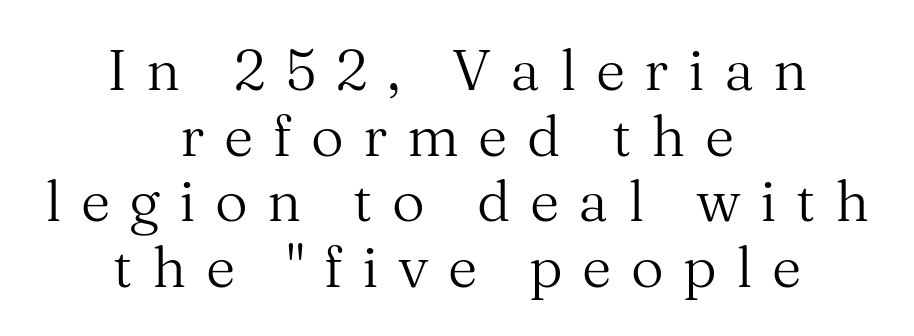
Notice how the stems are strictly vertical — no italics here. A student would call this center alignment; a typographer would say set centered. Are there feet on the stems? There are — it's a serif. Spacing between characters has been opened up far beyond the box default.
